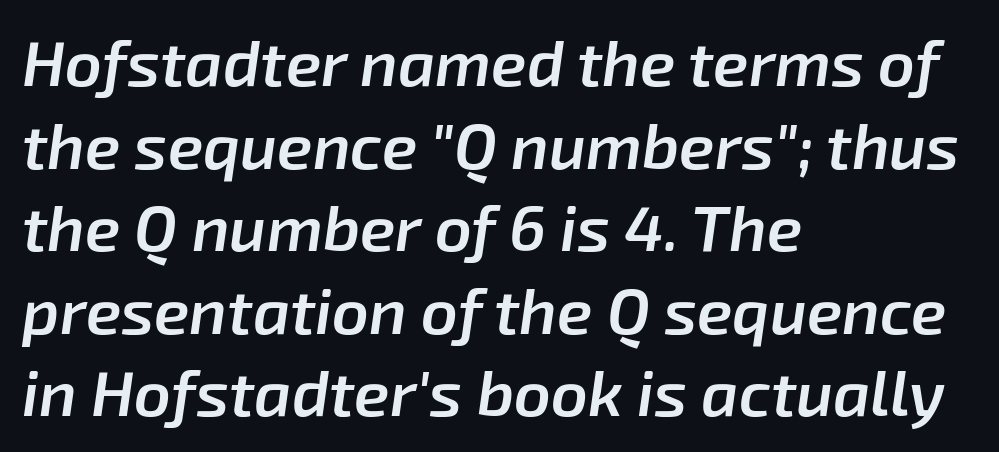
{"italic": "yes", "lean": "right", "slant_degrees": 8, "bold": "semi", "weight": "semibold", "width": "normal", "stroke_contrast": "low", "x_height": "medium", "monospaced": "no", "underline": "no", "align": "left", "line_spacing": "normal", "line_spacing_ratio": 1.29, "letter_spacing": "normal", "letter_spacing_em": 0.0, "glyph_px": 64}
